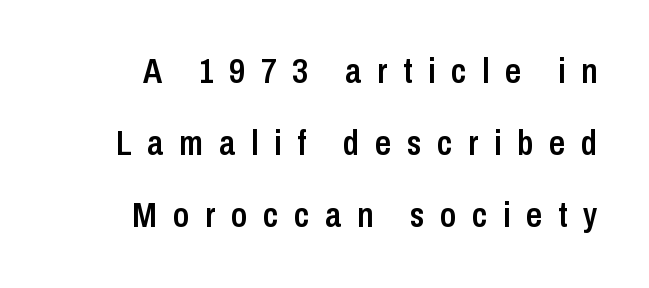
Loose tracking; the words dissolve into strings of separated letters. Proportional: the letters do not fall into vertical columns. The letters carry no serifs — their stems end cleanly without finishing strokes. The font is running at a semibold setting, under full bold. Descenders hang freely into open space. Regarding leading, the lines here are spaced well apart.
